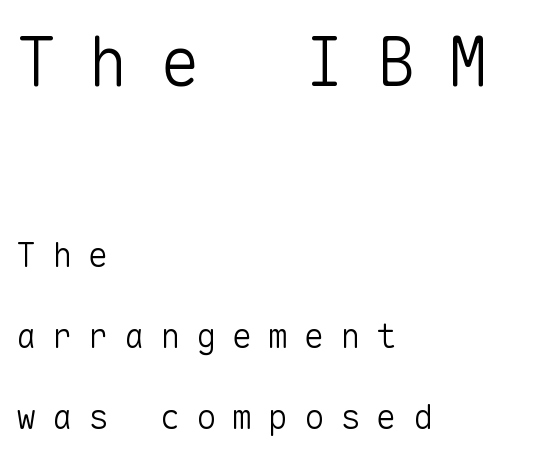
{"serif": "no", "italic": "no", "bold": "no", "weight": "light", "width": "normal", "stroke_contrast": "low", "x_height": "medium", "monospaced": "yes", "underline": "no", "align": "left", "line_spacing": "loose", "line_spacing_ratio": 2.38, "letter_spacing": "wide", "letter_spacing_em": 0.46, "larger_block": "first", "size_ratio": 2.0, "glyph_px": 68}
